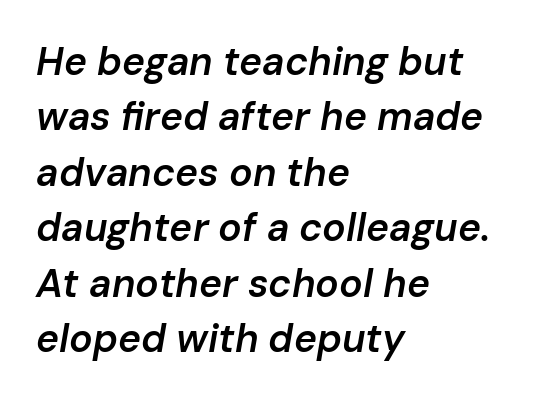
The image shows 39 px semibold type, italic (leaning right); set left-aligned, normal line spacing (1.42x), normal letter spacing, not underlined; low stroke contrast and a medium x-height.
